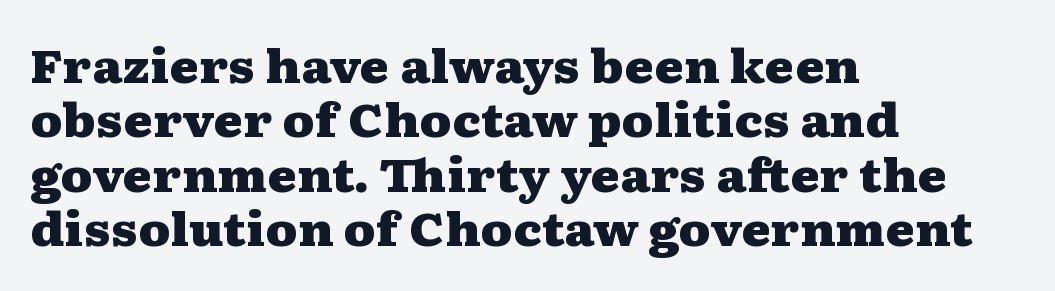
Q: Is the text bold? A: Yes.
Q: Is the text italic (slanted)? A: No, it is upright.
Q: Is the typeface a serif or a sans-serif typeface? A: Serif.
Q: Is the text underlined? A: No.
Q: How is the paragraph aligned? A: Left-aligned.
Q: Is the spacing between letters normal or unusually wide? A: Normal.
Q: Width (condensed, normal, or wide)? A: Wide.
Q: Stroke contrast? A: Medium.
Q: x-height? A: Medium.
Q: Monospaced? A: No.
